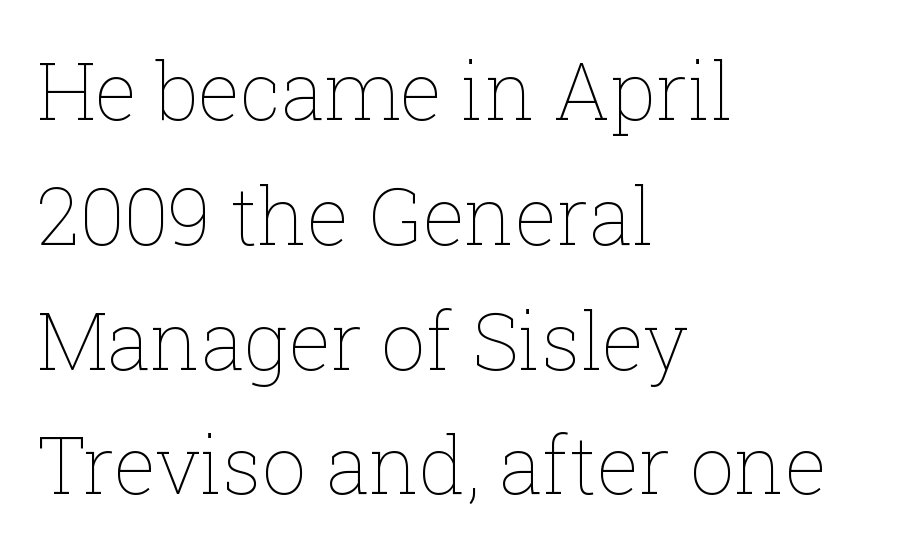
The image shows 79 px thin type, upright; set left-aligned, normal line spacing (1.58x), normal letter spacing, not underlined; low stroke contrast and a medium x-height.
